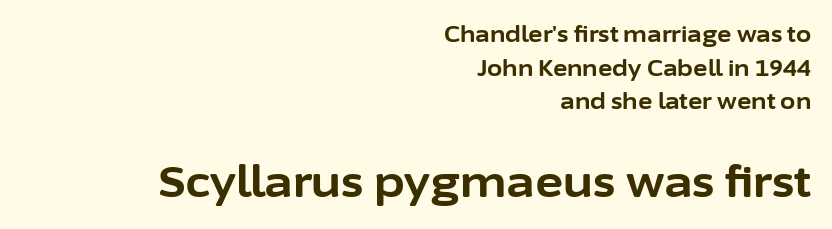
{"serif": "no", "italic": "no", "bold": "yes", "weight": "bold", "width": "normal", "stroke_contrast": "low", "x_height": "medium", "monospaced": "no", "underline": "no", "align": "right", "line_spacing": "normal", "line_spacing_ratio": 1.53, "letter_spacing": "normal", "letter_spacing_em": 0.0, "larger_block": "second", "size_ratio": 1.95, "glyph_px": 43}
